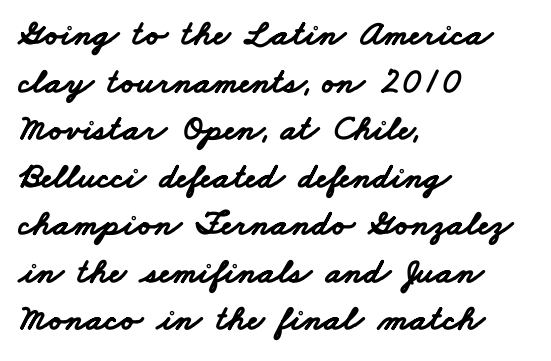
{"serif": "no", "bold": "yes", "weight": "bold", "width": "wide", "stroke_contrast": "low", "x_height": "small", "monospaced": "no", "underline": "no", "align": "left", "line_spacing": "normal", "line_spacing_ratio": 1.32, "letter_spacing": "normal", "letter_spacing_em": 0.0, "glyph_px": 36}
